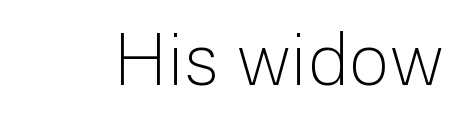
Q: Is the text bold? A: No.
Q: Is the text italic (slanted)? A: No, it is upright.
Q: Is the typeface a serif or a sans-serif typeface? A: Sans-serif.
Q: Is the text underlined? A: No.
Q: Is the spacing between letters normal or unusually wide? A: Normal.
Q: Width (condensed, normal, or wide)? A: Normal.
Q: Stroke contrast? A: Low.
Q: x-height? A: Medium.
Q: Monospaced? A: No.
